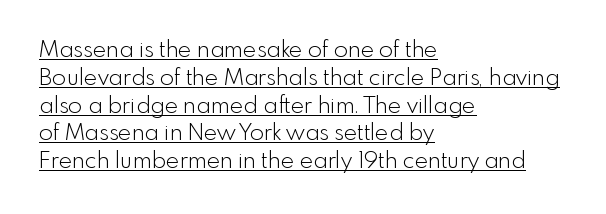
Q: Is the text bold? A: No.
Q: Is the text italic (slanted)? A: No, it is upright.
Q: Is the text underlined? A: Yes.
Q: How is the paragraph aligned? A: Left-aligned.
Q: Is the spacing between letters normal or unusually wide? A: Normal.
